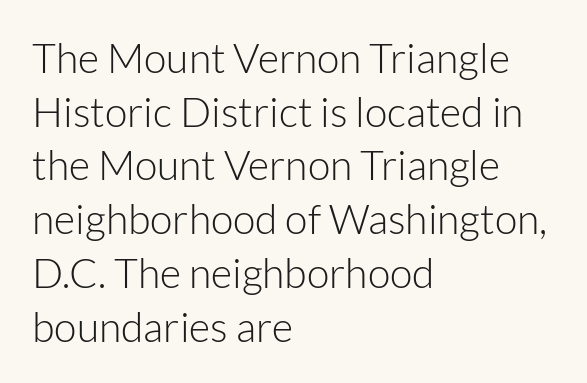
The image shows 41 px light sans-serif type, upright; set left-aligned, normal line spacing (1.31x), normal letter spacing, not underlined; low stroke contrast and a medium x-height.
